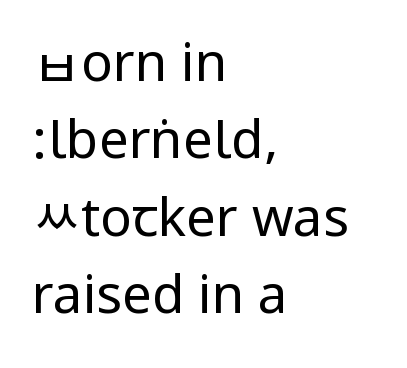
Q: Is the text bold? A: No.
Q: Is the text italic (slanted)? A: No, it is upright.
Q: Is the typeface a serif or a sans-serif typeface? A: Sans-serif.
Q: Is the text underlined? A: No.
Q: How is the paragraph aligned? A: Left-aligned.
Q: Is the spacing between letters normal or unusually wide? A: Normal.
Q: Is the spacing between lines tight, normal or loose? A: Normal.
Q: Width (condensed, normal, or wide)? A: Condensed.
Q: Stroke contrast? A: Low.
